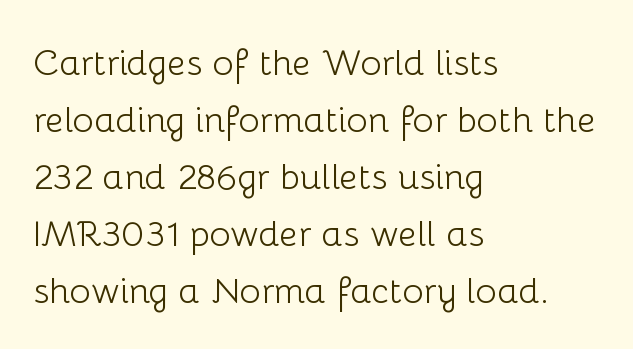
The image shows 36 px light sans-serif type, upright; set left-aligned, normal line spacing (1.58x), normal letter spacing, not underlined; low stroke contrast and a medium x-height.
